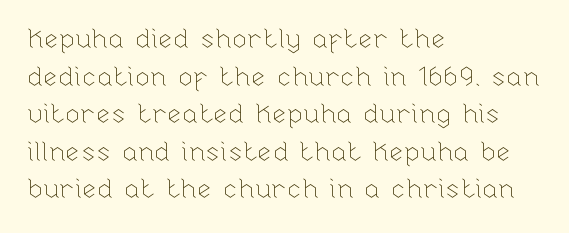
Notice how the stems are strictly vertical — no italics here. A bare baseline throughout the passage. Inter-character spacing is left at the font's built-in metrics. Vertical spacing — default. The ragged edge is on the right, which tells us the setting is flush left. The font sits on the lighter half of the weight spectrum, regular included.
